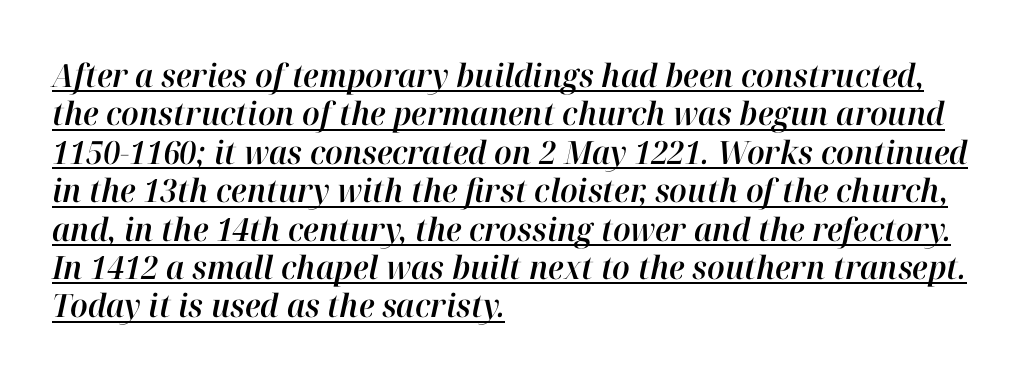
Q: Is the text italic (slanted)? A: Yes, it leans right by about 12 degrees.
Q: Is the text underlined? A: Yes.
Q: How is the paragraph aligned? A: Left-aligned.
Q: Is the spacing between letters normal or unusually wide? A: Normal.
Q: Width (condensed, normal, or wide)? A: Normal.
Q: Stroke contrast? A: High.
Q: x-height? A: Medium.
Q: Monospaced? A: No.
